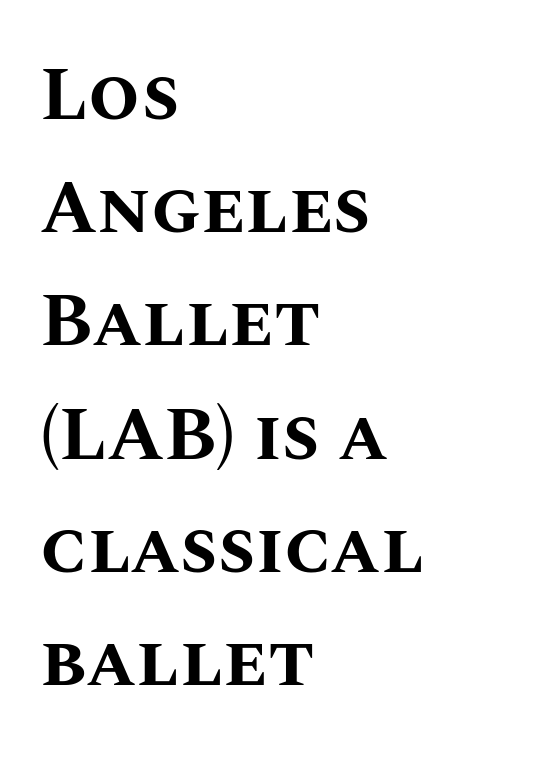
{"italic": "no", "bold": "yes", "weight": "bold", "width": "normal", "stroke_contrast": "medium", "x_height": "large", "monospaced": "no", "underline": "no", "align": "left", "line_spacing": "normal", "line_spacing_ratio": 1.53, "letter_spacing": "normal", "letter_spacing_em": 0.0, "glyph_px": 74}
